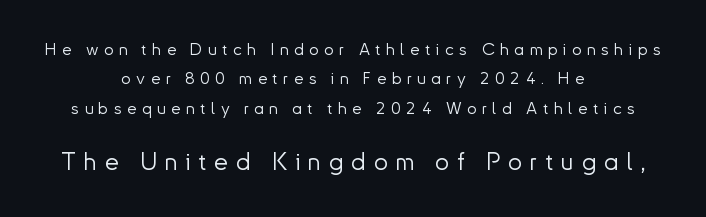
Q: Is the text bold? A: No.
Q: Is the text italic (slanted)? A: No, it is upright.
Q: Is the text underlined? A: No.
Q: How is the paragraph aligned? A: Centered.
Q: Is the spacing between letters normal or unusually wide? A: Unusually wide.
Q: Which block of text is set in a larger size, the first (top) or the second (bottom)? A: The second (bottom) one.
